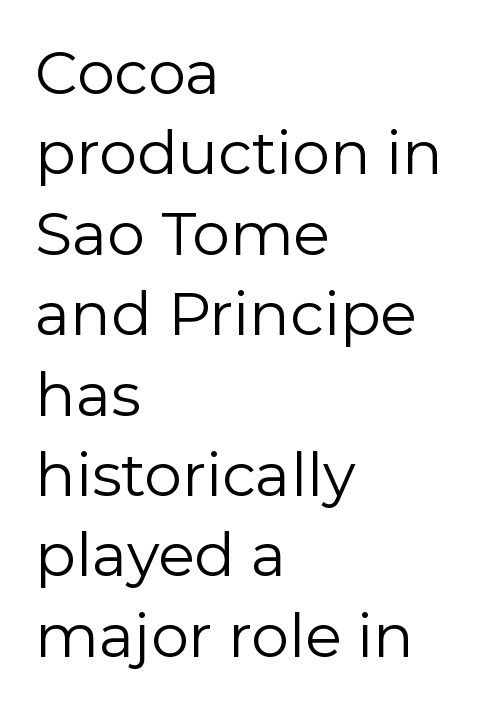
Do the letters lean? They stand straight. Looks like regular typesetting: each glyph gets only the width it needs. A typesetter would call this leading conventional body-copy spacing. Plain, unruled lines of type. Where is the straight margin? On the left.
